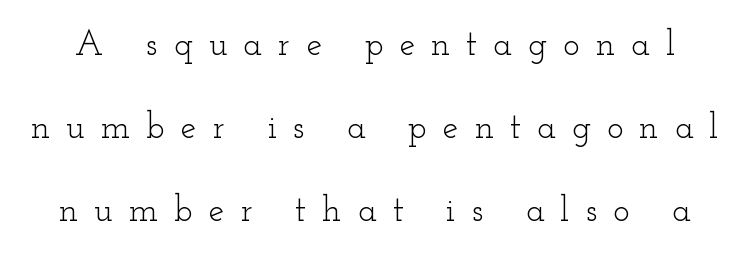
Q: Is the text bold? A: No.
Q: Is the text italic (slanted)? A: No, it is upright.
Q: Is the typeface a serif or a sans-serif typeface? A: Serif.
Q: Is the text underlined? A: No.
Q: Is the spacing between letters normal or unusually wide? A: Unusually wide.
Q: Is the spacing between lines tight, normal or loose? A: Loose.
Q: Width (condensed, normal, or wide)? A: Wide.
Q: Stroke contrast? A: Low.
Q: x-height? A: Small.
Q: Monospaced? A: No.
